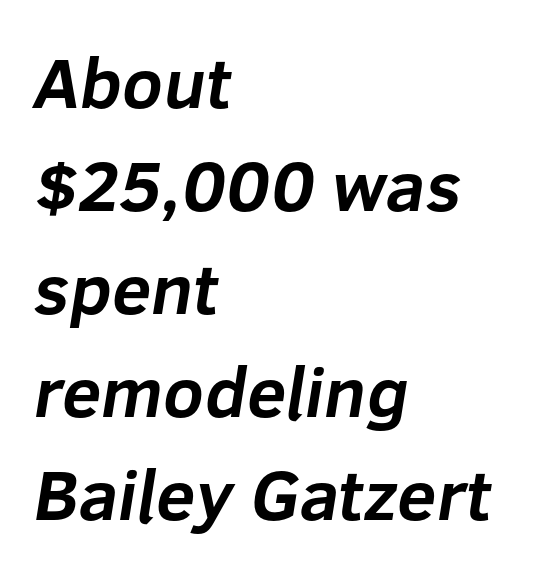
The image shows 71 px bold sans-serif type; set left-aligned, normal line spacing (1.45x), normal letter spacing, not underlined; low stroke contrast and a medium x-height.
